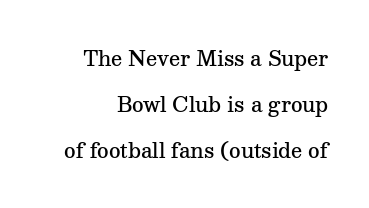
Q: Is the text bold? A: Semi-bold.
Q: Is the text italic (slanted)? A: No, it is upright.
Q: Is the text underlined? A: No.
Q: Is the spacing between letters normal or unusually wide? A: Normal.
Q: Is the spacing between lines tight, normal or loose? A: Loose.
